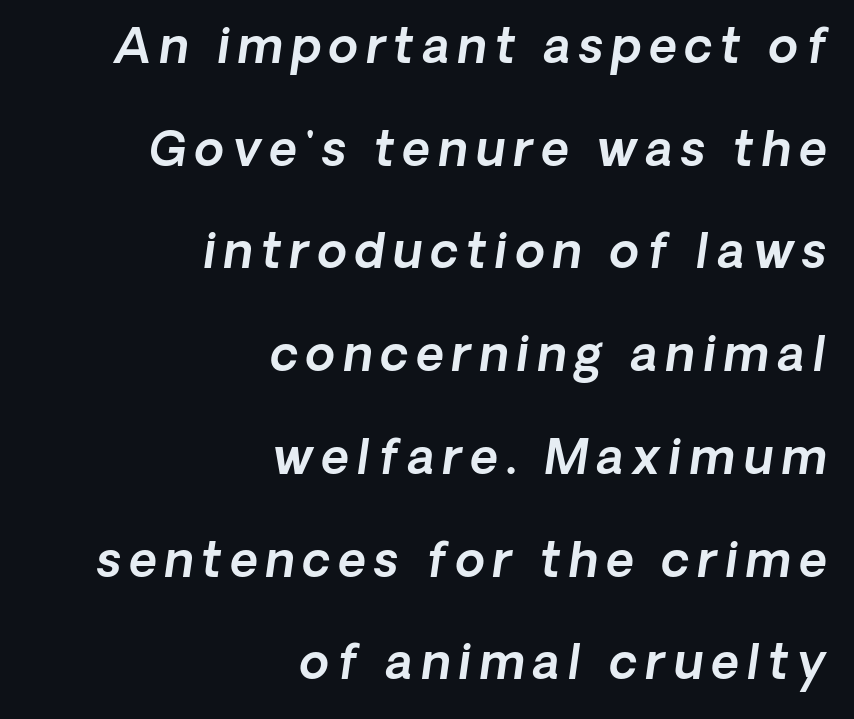
The image shows 48 px sans-serif type; set right-aligned, loose line spacing (2.14x), not underlined; a medium x-height.
